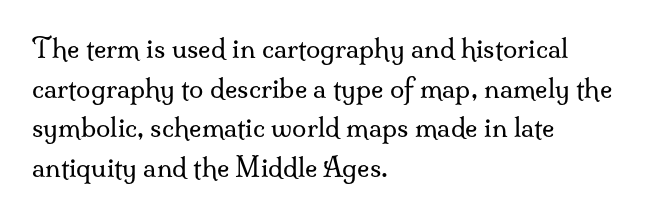
{"italic": "no", "bold": "no", "underline": "no", "align": "left", "line_spacing": "normal", "line_spacing_ratio": 1.52, "letter_spacing": "normal", "letter_spacing_em": 0.0, "glyph_px": 26}
